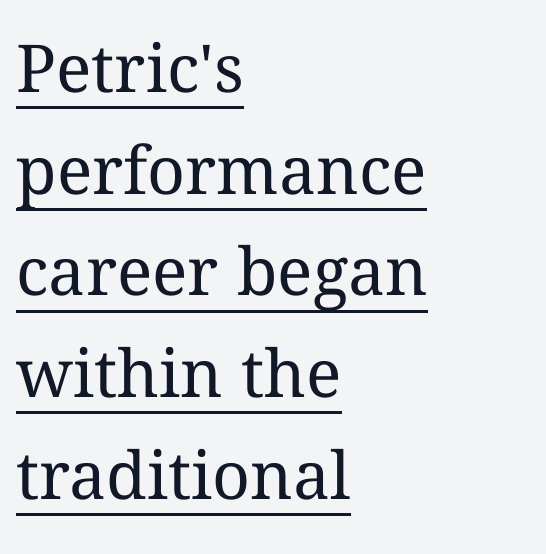
One glance says typical: line gaps are just what's usual. The axis of the letterforms is exactly vertical. The face used here is proportionally spaced, like ordinary book or web type. Short note: letters normally spaced. Stroke mass is kept to a normal reading level or below.
